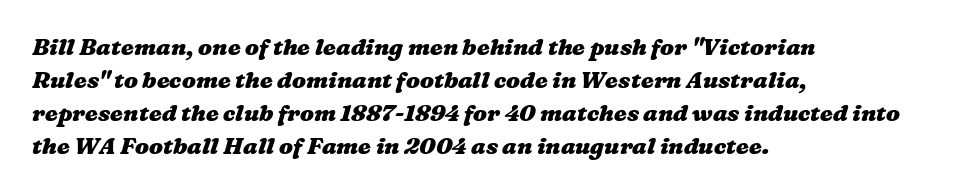
Q: Is the text bold? A: Yes.
Q: Is the text underlined? A: No.
Q: How is the paragraph aligned? A: Left-aligned.
Q: Is the spacing between letters normal or unusually wide? A: Normal.
Q: Is the spacing between lines tight, normal or loose? A: Normal.
